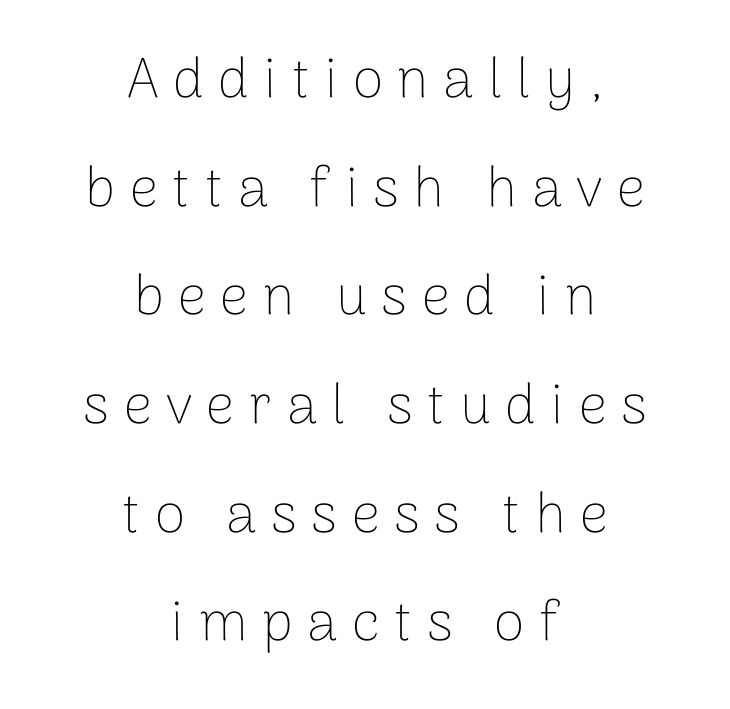
{"serif": "no", "italic": "no", "bold": "no", "weight": "thin", "width": "normal", "stroke_contrast": "low", "x_height": "medium", "monospaced": "no", "underline": "no", "align": "center", "line_spacing": "loose", "line_spacing_ratio": 1.94, "letter_spacing": "wide", "letter_spacing_em": 0.26, "glyph_px": 56}
